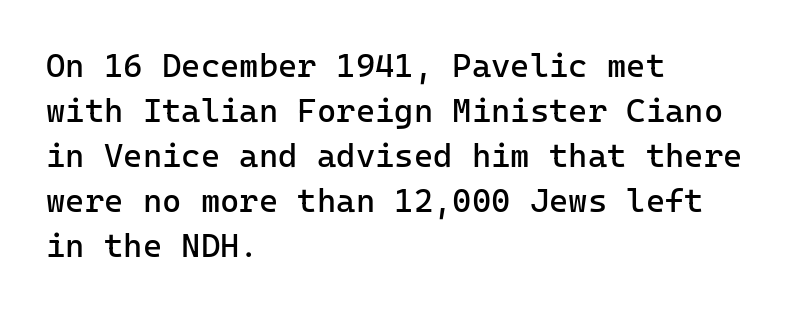
Q: Is the text bold? A: No.
Q: Is the text italic (slanted)? A: No, it is upright.
Q: Is the typeface a serif or a sans-serif typeface? A: Sans-serif.
Q: Is the text underlined? A: No.
Q: How is the paragraph aligned? A: Left-aligned.
Q: Is the spacing between letters normal or unusually wide? A: Normal.
Q: Is the spacing between lines tight, normal or loose? A: Normal.
Q: Width (condensed, normal, or wide)? A: Normal.
Q: Stroke contrast? A: Low.
Q: x-height? A: Medium.
